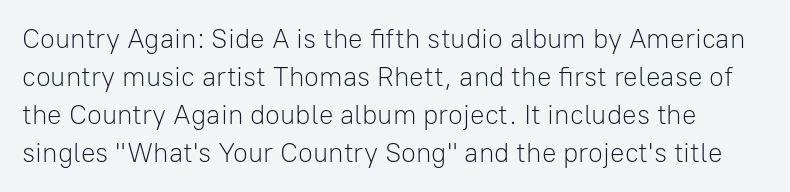
{"italic": "no", "bold": "no", "underline": "no", "line_spacing": "normal", "line_spacing_ratio": 1.41, "letter_spacing": "normal", "letter_spacing_em": 0.0, "glyph_px": 27}
